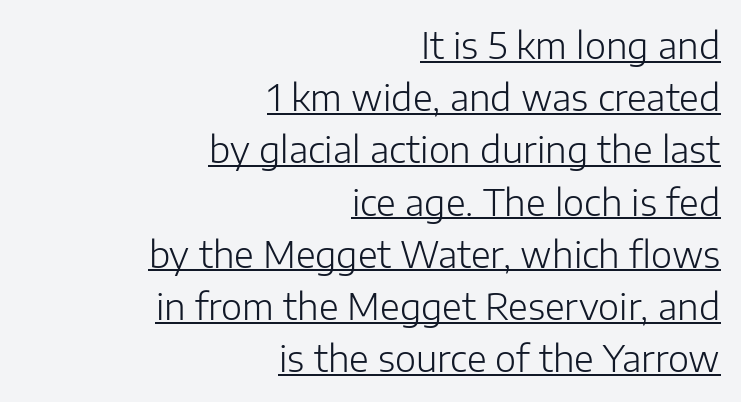
The image shows 36 px light sans-serif type, upright; set right-aligned, normal line spacing (1.45x), normal letter spacing, underlined; low stroke contrast and a medium x-height.
